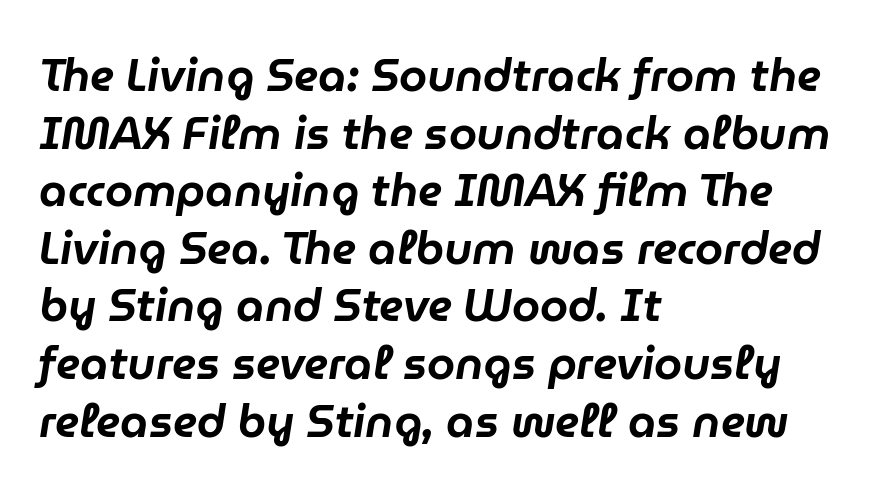
The image shows 45 px text type, italic (leaning right); set left-aligned, normal line spacing (1.28x), normal letter spacing, not underlined; low stroke contrast and a medium x-height.
